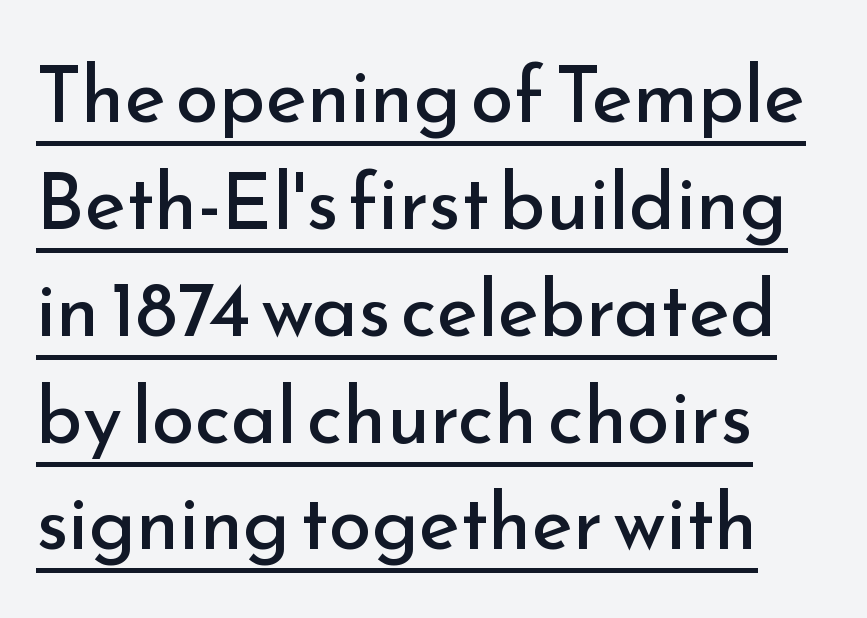
The image shows 78 px regular-weight sans-serif type, upright; set normal line spacing (1.37x), normal letter spacing, underlined; low stroke contrast and a small x-height.
